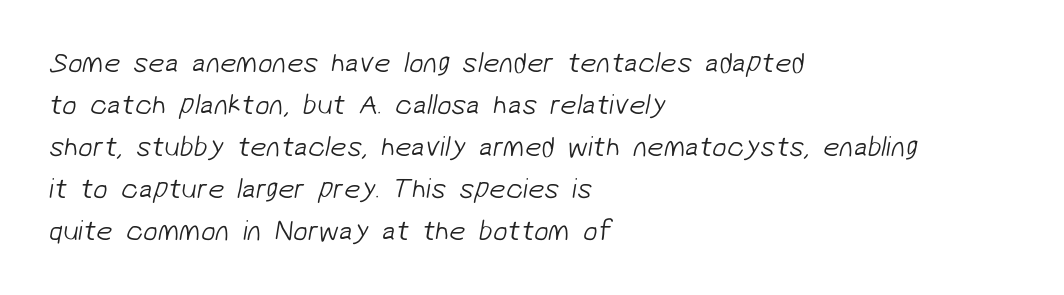
Type without underlining. Stroke thickness stays within the range of a standard reading face or lighter. The ragged edge is on the right, which tells us the setting is flush left. Spacing verdict: proportional, widths tailored to each character.
